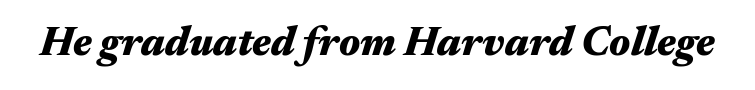
Q: Is the text bold? A: Yes.
Q: Is the text italic (slanted)? A: Yes, it leans right by about 17 degrees.
Q: Is the text underlined? A: No.
Q: Is the spacing between letters normal or unusually wide? A: Normal.
Q: Width (condensed, normal, or wide)? A: Wide.
Q: Stroke contrast? A: Medium.
Q: x-height? A: Medium.
Q: Monospaced? A: No.
